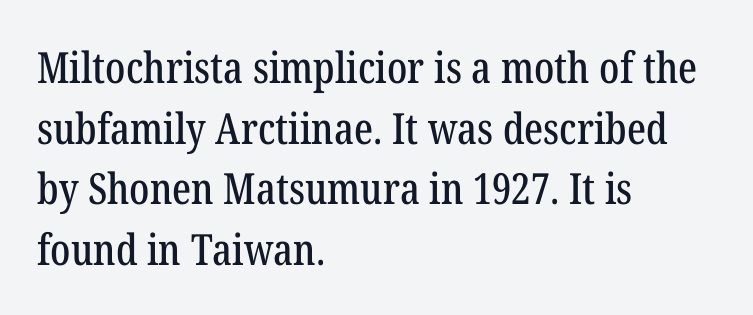
Q: Is the text italic (slanted)? A: No, it is upright.
Q: Is the typeface a serif or a sans-serif typeface? A: Serif.
Q: Is the text underlined? A: No.
Q: How is the paragraph aligned? A: Left-aligned.
Q: Is the spacing between letters normal or unusually wide? A: Normal.
Q: Is the spacing between lines tight, normal or loose? A: Normal.
Q: Width (condensed, normal, or wide)? A: Condensed.
Q: Stroke contrast? A: Low.
Q: x-height? A: Medium.
Q: Monospaced? A: No.
